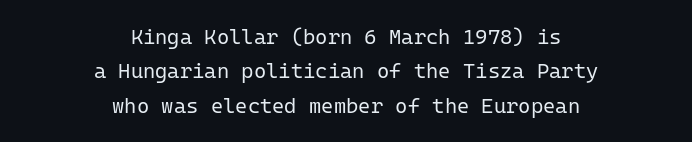
{"italic": "no", "bold": "no", "underline": "no", "align": "center", "line_spacing": "normal", "line_spacing_ratio": 1.64, "letter_spacing": "normal", "letter_spacing_em": 0.0, "glyph_px": 21}
